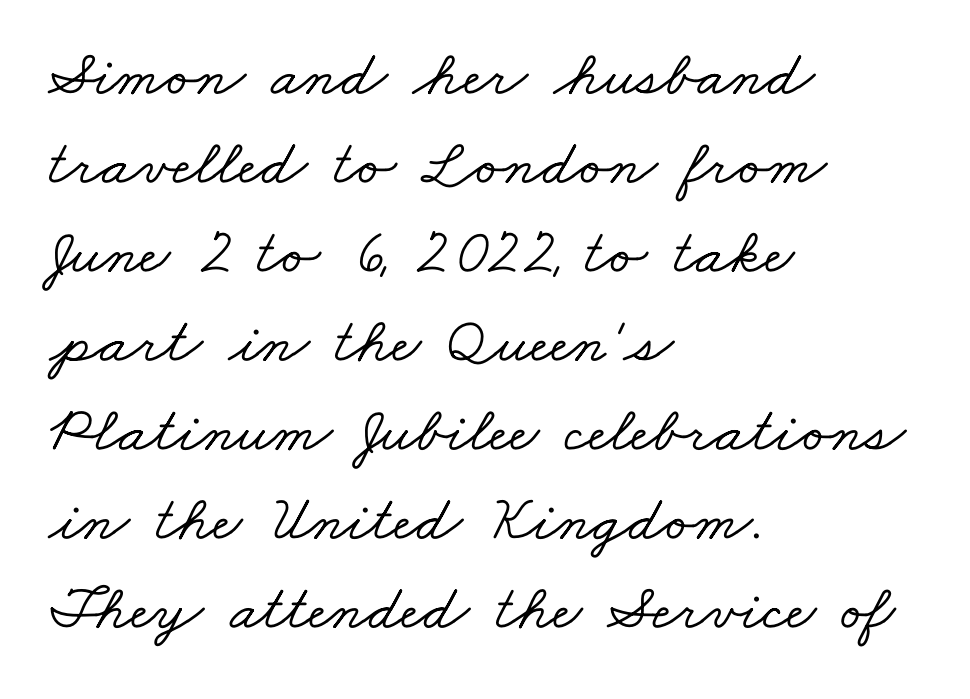
{"serif": "yes", "width": "wide", "stroke_contrast": "low", "x_height": "small", "monospaced": "no", "underline": "no", "align": "left", "line_spacing": "normal", "line_spacing_ratio": 1.37, "letter_spacing": "normal", "letter_spacing_em": 0.0, "glyph_px": 65}
